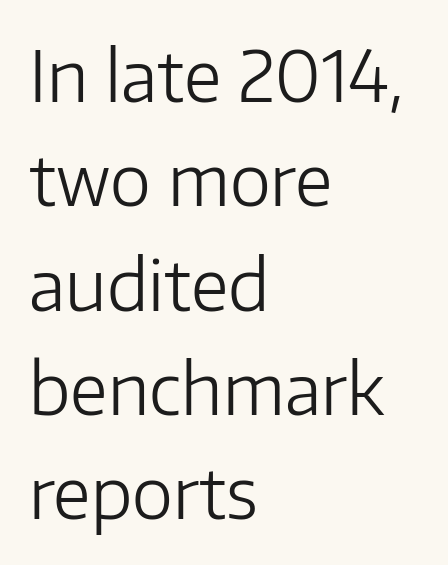
These lines sit exactly where default settings would place them. Letter spacing: default. The glyphs in this specimen are sans serif. Left-aligned paragraph, ragged on the right.
